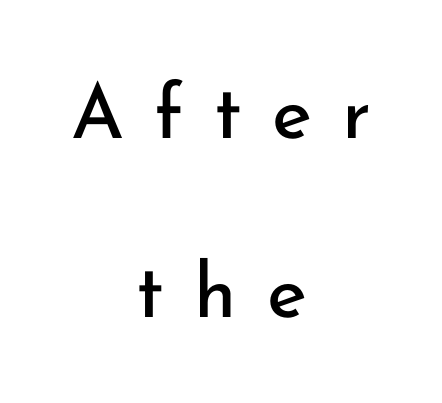
Regarding serifs, this sample does without them. Each word looks stretched out because of the extra space between its letters. The strokes carry an ordinary text weight at most. The rendering uses natural spacing where letterforms have individual widths.
